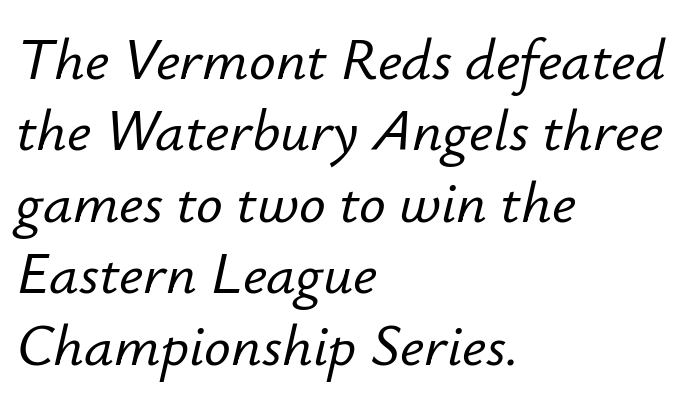
{"italic": "yes", "lean": "right", "slant_degrees": 12, "width": "normal", "stroke_contrast": "low", "x_height": "small", "monospaced": "no", "underline": "no", "align": "left", "line_spacing_ratio": 1.21, "letter_spacing": "normal", "letter_spacing_em": 0.0, "glyph_px": 59}
